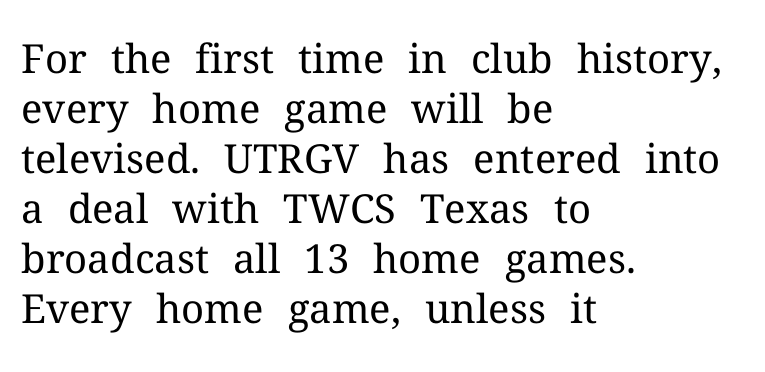
{"serif": "yes", "italic": "no", "bold": "no", "weight": "regular", "width": "normal", "stroke_contrast": "medium", "x_height": "medium", "monospaced": "no", "underline": "no", "align": "left", "line_spacing": "normal", "line_spacing_ratio": 1.25, "letter_spacing": "normal", "letter_spacing_em": 0.0, "glyph_px": 40}
